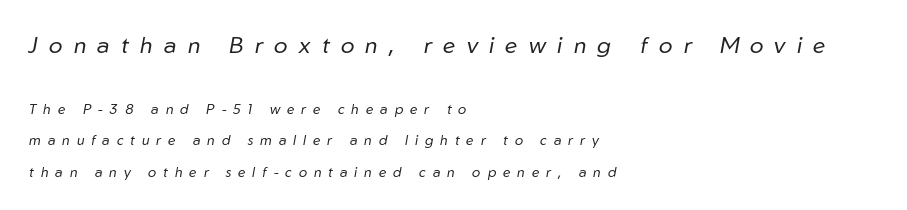
Notice the wide empty band between every row — that's loose leading. Each word looks stretched out because of the extra space between its letters. Top chunk: large. Bottom chunk: small. The lines in this sample share a left origin and differ only in where they stop.
